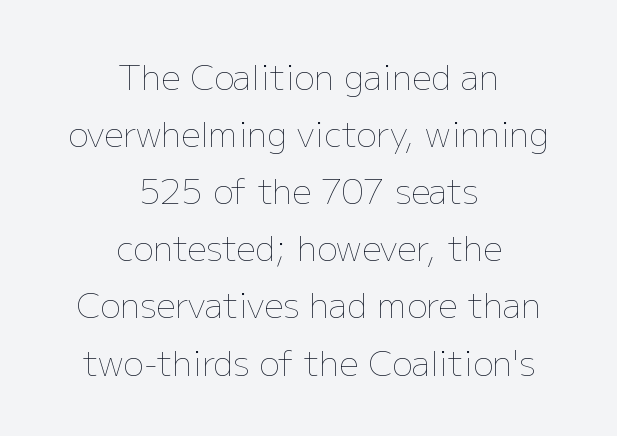
{"italic": "no", "bold": "no", "weight": "thin", "width": "normal", "stroke_contrast": "low", "x_height": "medium", "monospaced": "no", "underline": "no", "align": "center", "line_spacing": "normal", "line_spacing_ratio": 1.68, "letter_spacing": "normal", "letter_spacing_em": 0.0, "glyph_px": 34}
